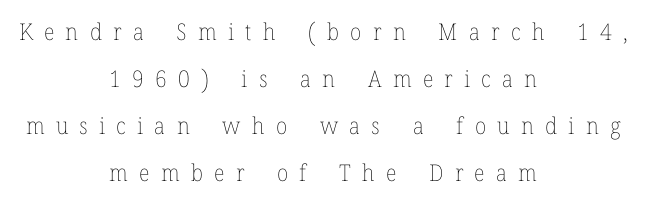
The letterforms sit at book weight or below. Visually the block forms a symmetrical silhouette, jagged on both flanks. Does the lettering tilt? It doesn't — this is upright. Descender tails drop into unmarked territory. Each new line begins a long way beneath the previous one.
